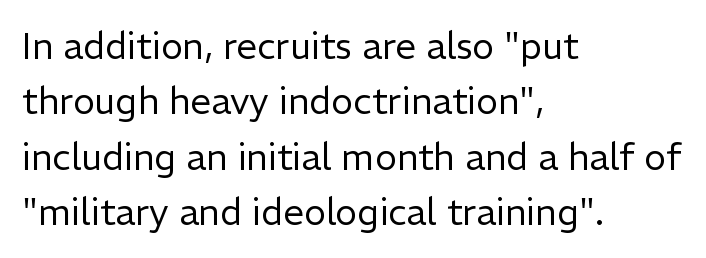
The image shows 37 px regular-weight sans-serif type, upright; set left-aligned, normal line spacing (1.5x), normal letter spacing, not underlined; low stroke contrast and a medium x-height.
